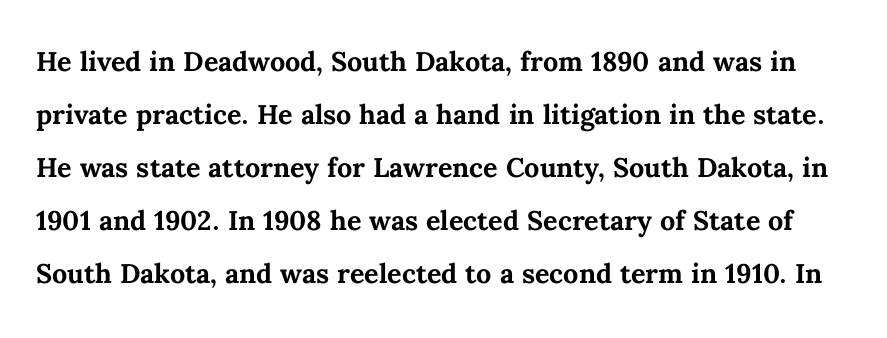
The image shows 36 px semibold type, upright; set normal line spacing (1.47x), normal letter spacing, not underlined; medium stroke contrast and a medium x-height.
